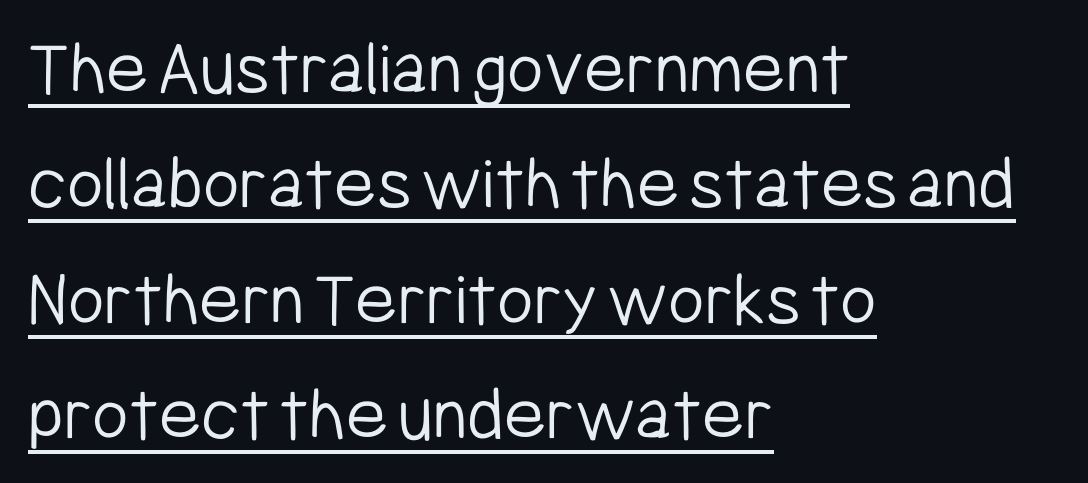
Q: Is the text bold? A: No.
Q: Is the text italic (slanted)? A: No, it is upright.
Q: Is the typeface a serif or a sans-serif typeface? A: Sans-serif.
Q: Is the text underlined? A: Yes.
Q: How is the paragraph aligned? A: Left-aligned.
Q: Is the spacing between letters normal or unusually wide? A: Normal.
Q: Is the spacing between lines tight, normal or loose? A: Normal.
Q: Width (condensed, normal, or wide)? A: Condensed.
Q: Stroke contrast? A: Low.
Q: x-height? A: Medium.
Q: Monospaced? A: No.
